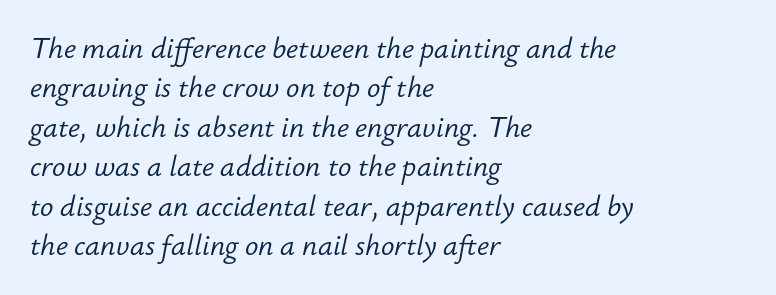
{"italic": "yes", "lean": "right", "slant_degrees": 12, "bold": "no", "weight": "light", "width": "normal", "stroke_contrast": "low", "x_height": "small", "monospaced": "no", "underline": "no", "align": "left", "line_spacing": "normal", "line_spacing_ratio": 1.41, "letter_spacing": "normal", "letter_spacing_em": 0.0, "glyph_px": 28}
